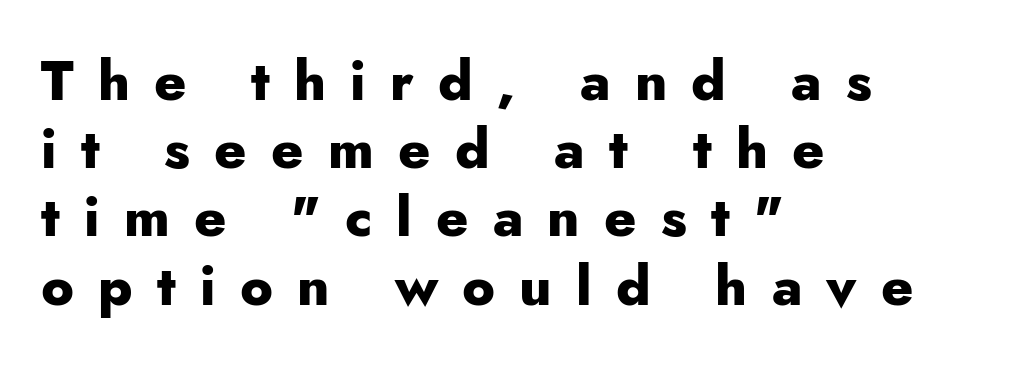
The image shows 55 px heavy sans-serif type, upright; set left-aligned, line spacing 1.24x, unusually wide letter spacing (+0.44 em), not underlined; low stroke contrast and a small x-height.
